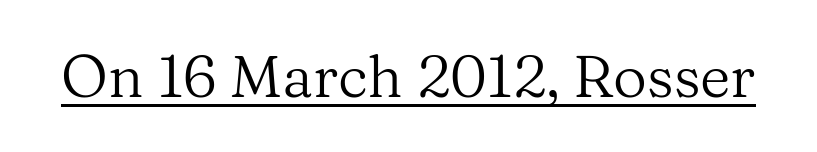
The image shows 59 px regular-weight serif type, upright; set normal letter spacing, underlined; medium stroke contrast and a medium x-height.
